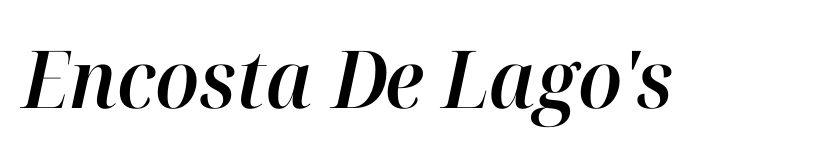
{"italic": "yes", "lean": "right", "slant_degrees": 12, "width": "normal", "stroke_contrast": "high", "x_height": "medium", "monospaced": "no", "underline": "no", "letter_spacing": "normal", "letter_spacing_em": 0.0, "glyph_px": 80}
